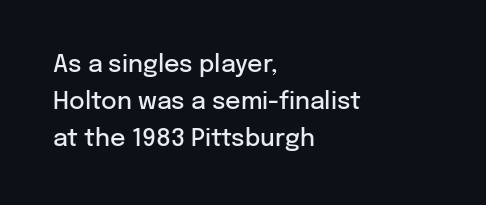
Q: Is the text bold? A: Semi-bold.
Q: Is the text italic (slanted)? A: No, it is upright.
Q: Is the text underlined? A: No.
Q: How is the paragraph aligned? A: Left-aligned.
Q: Is the spacing between letters normal or unusually wide? A: Normal.
Q: Is the spacing between lines tight, normal or loose? A: Normal.
